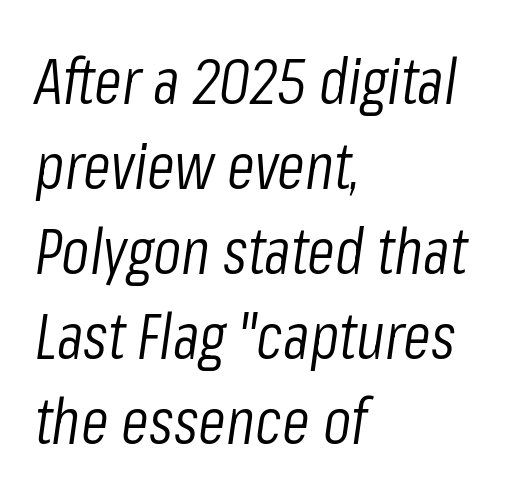
{"italic": "yes", "lean": "right", "slant_degrees": 8, "bold": "no", "weight": "light", "width": "condensed", "stroke_contrast": "low", "x_height": "medium", "monospaced": "no", "underline": "no", "align": "left", "line_spacing": "normal", "line_spacing_ratio": 1.33, "letter_spacing": "normal", "letter_spacing_em": 0.0, "glyph_px": 64}
